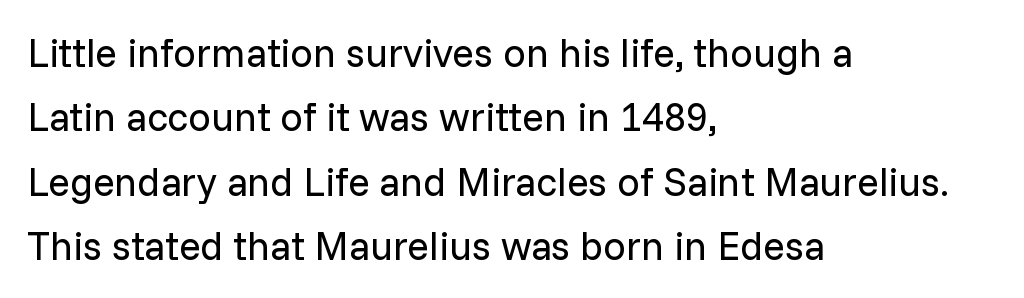
{"serif": "no", "italic": "no", "bold": "no", "weight": "regular", "width": "normal", "stroke_contrast": "low", "x_height": "medium", "monospaced": "no", "underline": "no", "align": "left", "line_spacing": "normal", "line_spacing_ratio": 1.61, "letter_spacing": "normal", "letter_spacing_em": 0.0, "glyph_px": 40}
